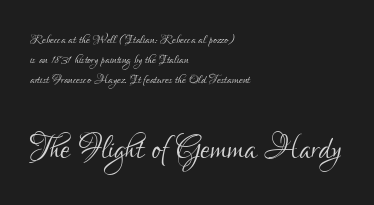
Q: Is the text bold? A: No.
Q: Is the text italic (slanted)? A: Yes.
Q: Is the typeface a serif or a sans-serif typeface? A: Sans-serif.
Q: Is the text underlined? A: No.
Q: How is the paragraph aligned? A: Left-aligned.
Q: Is the spacing between letters normal or unusually wide? A: Normal.
Q: Which block of text is set in a larger size, the first (top) or the second (bottom)? A: The second (bottom) one.
Q: Width (condensed, normal, or wide)? A: Condensed.
Q: Stroke contrast? A: Low.
Q: x-height? A: Small.
Q: Monospaced? A: No.
